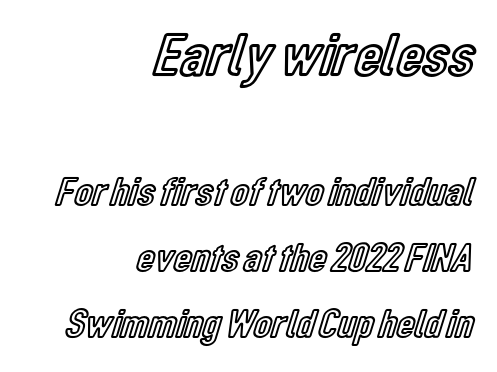
Characters follow at the spacing the type designer built in. Note: larger setting up top, smaller setting below. Whoever set this chose a conventional vertical rhythm. Descender tails drop into unmarked territory. The paragraph shown leans on its right margin.
